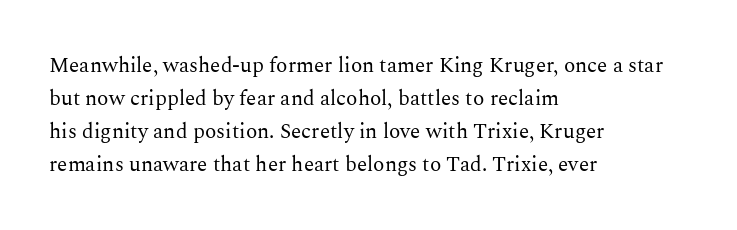
No italicization has been applied; the sample stays upright. This rendering features lettering with no underline. Summary of weight: not heavy and not bold. The typesetter chose a ragged-right arrangement here. The vertical gap from one line to the next is medium.
